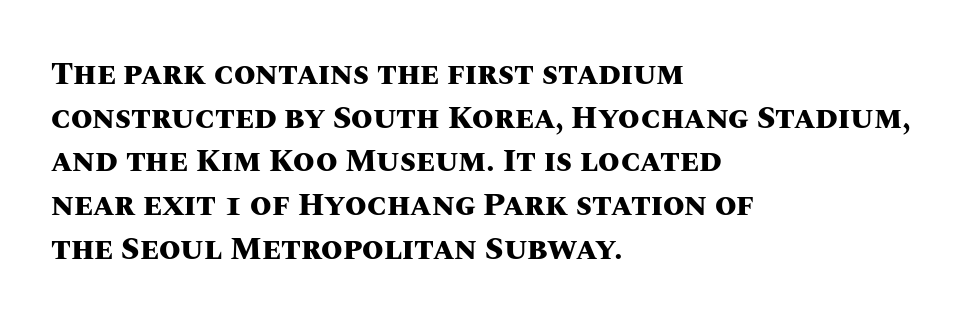
The image shows 31 px heavy type, upright; set left-aligned, normal line spacing (1.41x), normal letter spacing, not underlined; medium stroke contrast and a large x-height.
